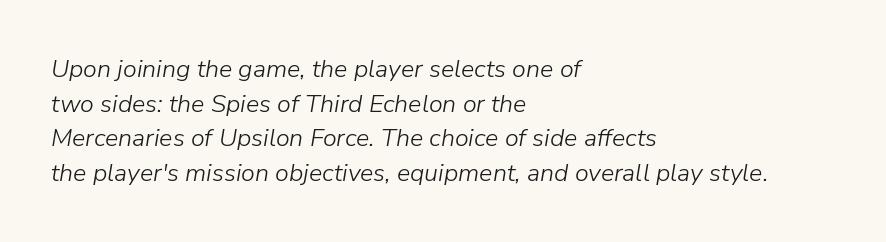
The image shows 25 px text type, italic (leaning right); set left-aligned, normal line spacing (1.39x), normal letter spacing, not underlined.
